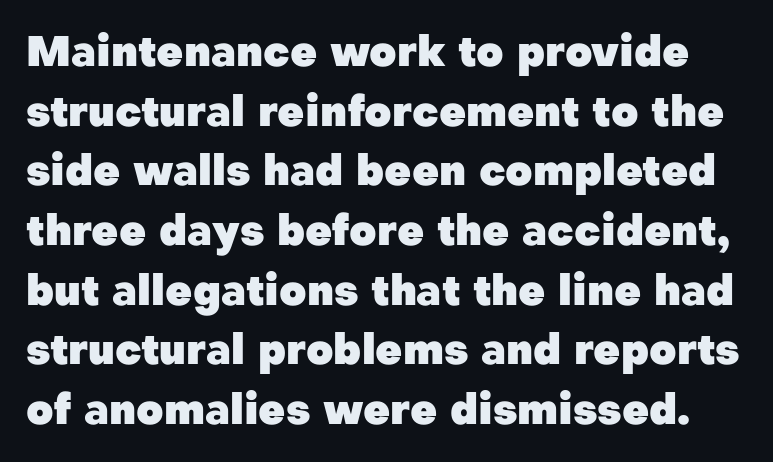
Q: Is the text bold? A: Yes.
Q: Is the text italic (slanted)? A: No, it is upright.
Q: Is the typeface a serif or a sans-serif typeface? A: Sans-serif.
Q: Is the text underlined? A: No.
Q: Is the spacing between letters normal or unusually wide? A: Normal.
Q: Is the spacing between lines tight, normal or loose? A: Normal.
Q: Width (condensed, normal, or wide)? A: Normal.
Q: Stroke contrast? A: Low.
Q: x-height? A: Medium.
Q: Monospaced? A: No.
